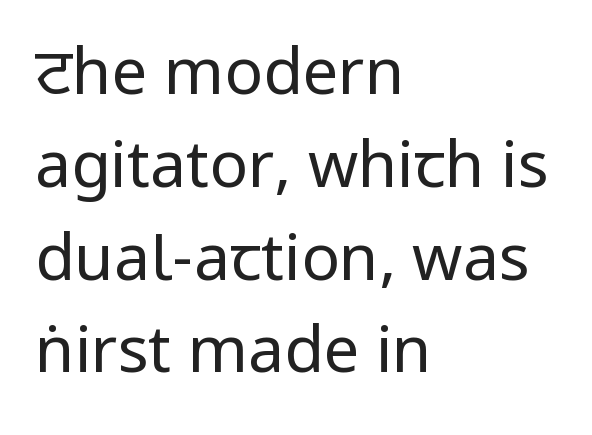
Q: Is the text bold? A: No.
Q: Is the text italic (slanted)? A: No, it is upright.
Q: Is the typeface a serif or a sans-serif typeface? A: Sans-serif.
Q: Is the text underlined? A: No.
Q: How is the paragraph aligned? A: Left-aligned.
Q: Is the spacing between letters normal or unusually wide? A: Normal.
Q: Is the spacing between lines tight, normal or loose? A: Normal.
Q: Width (condensed, normal, or wide)? A: Condensed.
Q: Stroke contrast? A: Low.
Q: x-height? A: Large.
Q: Monospaced? A: No.
